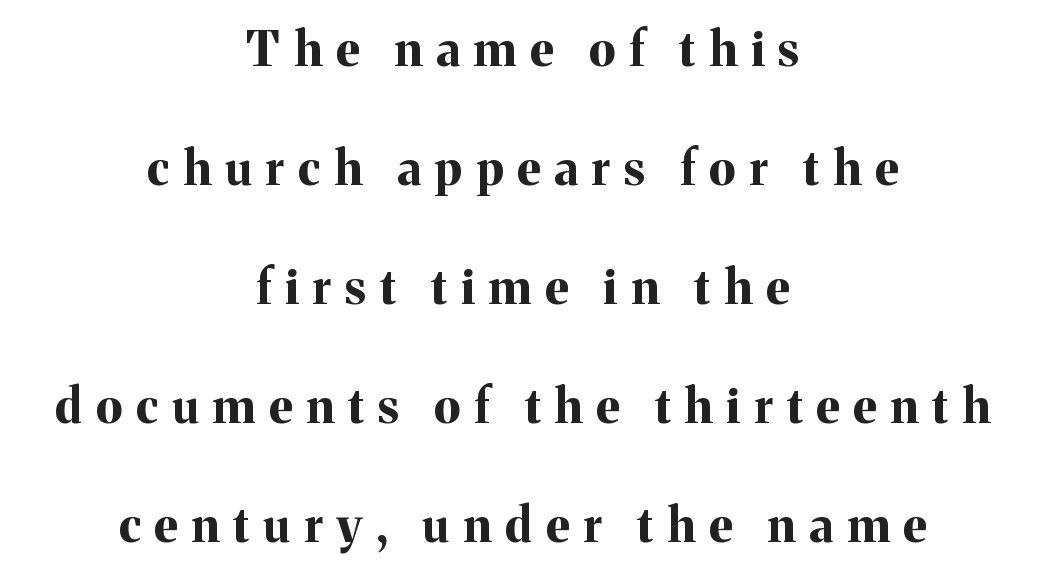
Q: Is the text bold? A: Yes.
Q: Is the text italic (slanted)? A: No, it is upright.
Q: Is the typeface a serif or a sans-serif typeface? A: Serif.
Q: Is the text underlined? A: No.
Q: How is the paragraph aligned? A: Centered.
Q: Is the spacing between letters normal or unusually wide? A: Unusually wide.
Q: Is the spacing between lines tight, normal or loose? A: Loose.
Q: Width (condensed, normal, or wide)? A: Normal.
Q: Stroke contrast? A: Medium.
Q: x-height? A: Medium.
Q: Monospaced? A: No.
